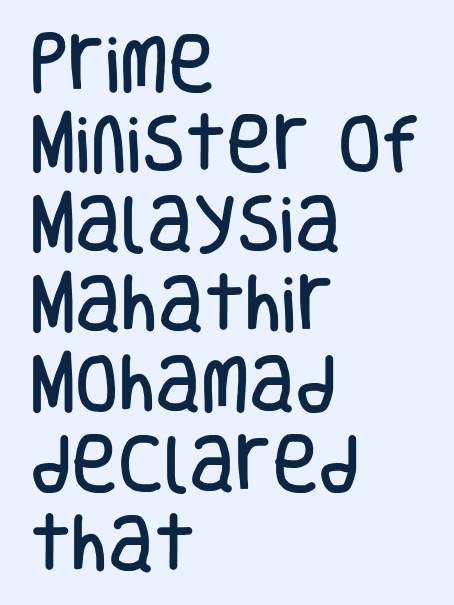
The passage shown stacks its lines at a standard gap. Compared with a centered layout, this one pins lines to the left instead. Type without underlining. The letters sit at their default tracking, neither squeezed nor spread. Unlike italic type, these characters show no tilt at all.
